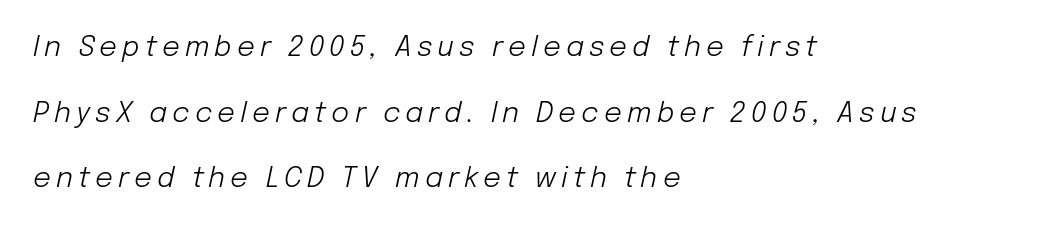
Q: Is the text bold? A: No.
Q: Is the text italic (slanted)? A: Yes, it leans right by about 12 degrees.
Q: Is the text underlined? A: No.
Q: How is the paragraph aligned? A: Left-aligned.
Q: Is the spacing between lines tight, normal or loose? A: Loose.
Q: Width (condensed, normal, or wide)? A: Normal.
Q: Stroke contrast? A: Low.
Q: x-height? A: Medium.
Q: Monospaced? A: No.
